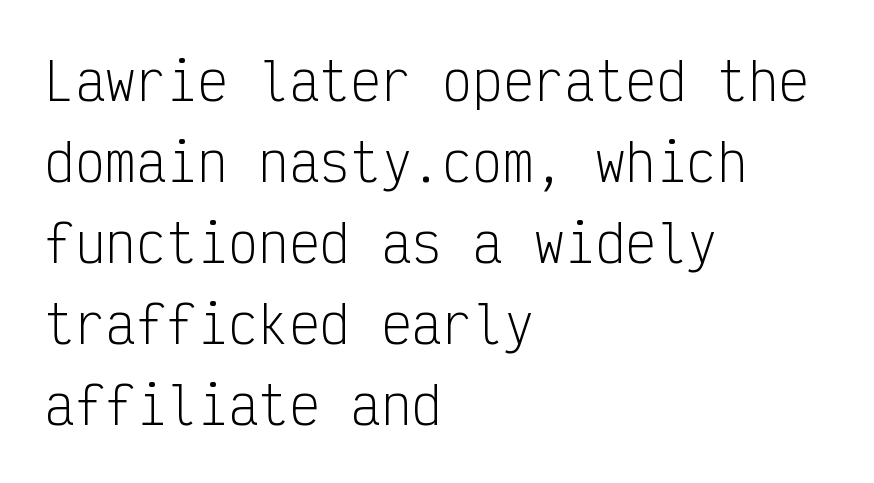
The image shows 51 px light, condensed sans-serif type, upright, monospaced; set left-aligned, normal line spacing (1.59x), normal letter spacing, not underlined; low stroke contrast and a medium x-height.
